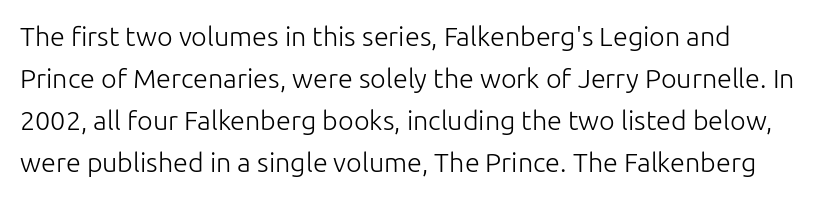
The words here are not underlined. No heavy texture on the line: the type isn't bold. Interline gaps are of average width in this sample. No extra tracking has been applied to these lines.
